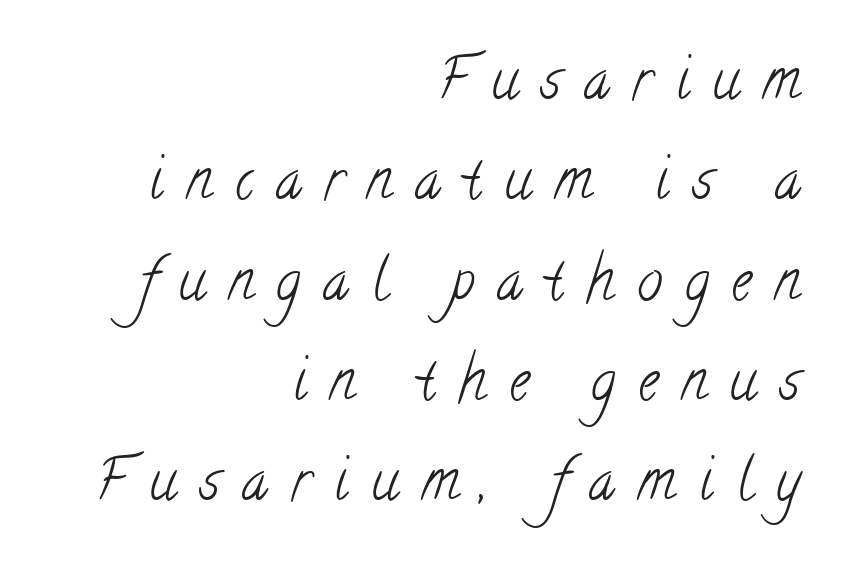
The image shows 57 px light, condensed serif type; set right-aligned, line spacing 1.76x, unusually wide letter spacing (+0.4 em), not underlined; low stroke contrast and a small x-height.
